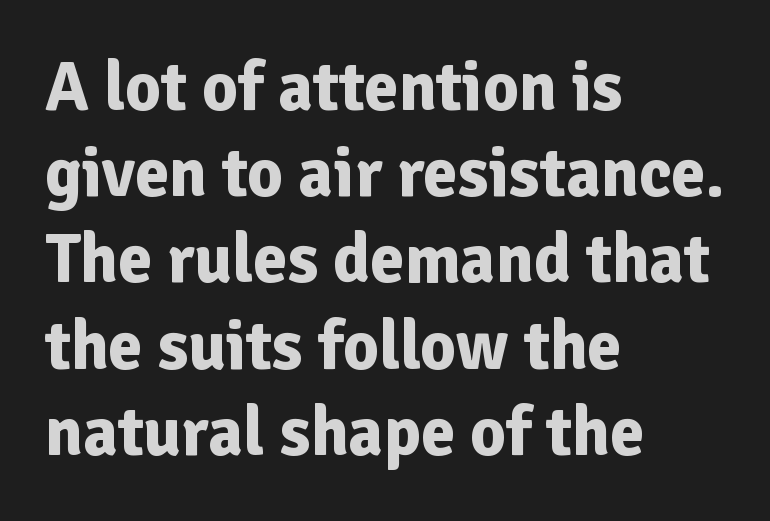
{"serif": "no", "italic": "no", "bold": "yes", "weight": "bold", "width": "normal", "stroke_contrast": "low", "x_height": "medium", "monospaced": "no", "underline": "no", "align": "left", "line_spacing": "normal", "line_spacing_ratio": 1.25, "letter_spacing": "normal", "letter_spacing_em": 0.0, "glyph_px": 69}
